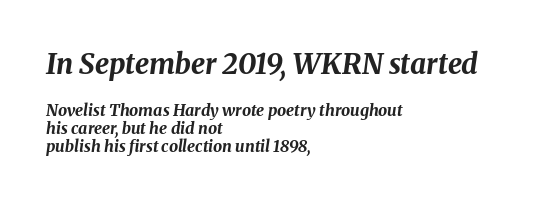
The image shows 28 px bold type, italic (leaning right); set left-aligned, tight line spacing (1.13x), normal letter spacing, not underlined; the first (top) block is 1.75x larger; medium stroke contrast and a medium x-height.
